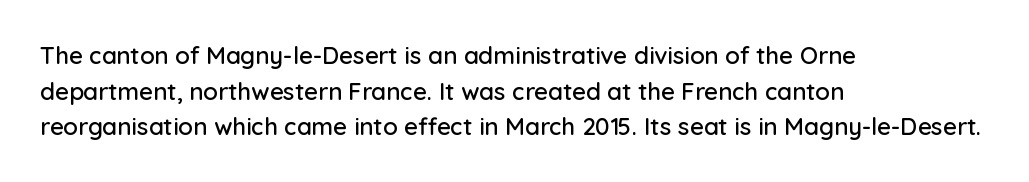
The lettering holds an erect, upright posture throughout. Inter-character spacing is left at the font's built-in metrics. The glyphs are unaccompanied by any horizontal stroke below them. Horizontal alignment here is leftward, the default for most running prose. Is there much room between lines? A standard amount, neither cramped nor airy.
